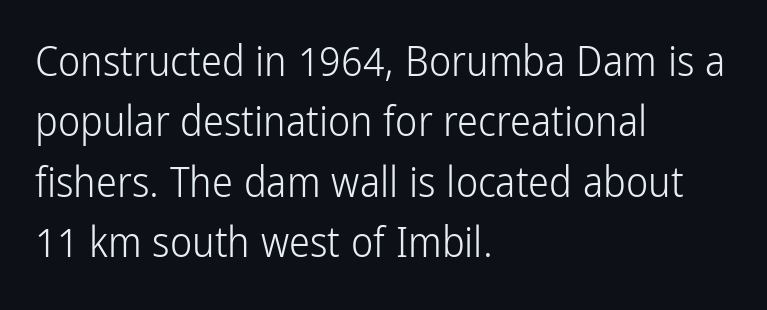
Words appear dense and cohesive because spacing is normal. Regular leading. Each letter keeps its own natural width here, so spacing adapts to shape. The characters are drawn with everyday or finer stroke widths.
